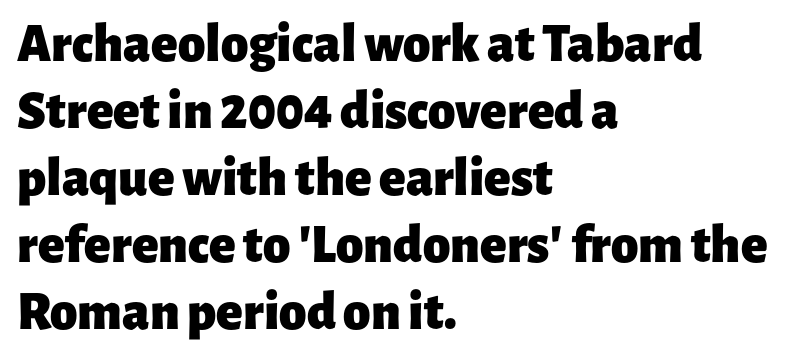
Glance below the letters and you will spot only blank space. Compared with an ordinary text face, these strokes are far heavier — a full bold. Note the varied advance widths — an 'i' is clearly narrower than an 'm'. No extra tracking has been applied to these lines. Line starts are locked; line ends wander. Nope, no serifs anywhere on these letters.
